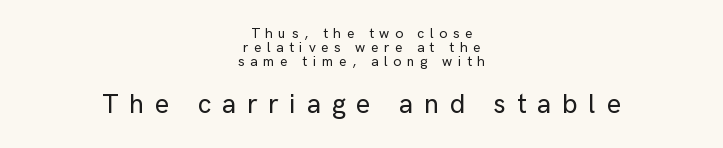
The more generous point size was reserved for the lower chunk. Quick note: not italic, upright. A bare baseline throughout the passage. If you measured baseline to baseline, you'd find a short distance. Where is the straight margin? There isn't one; the lines are centered. The line texture is sparse and dotted thanks to wide tracking.
